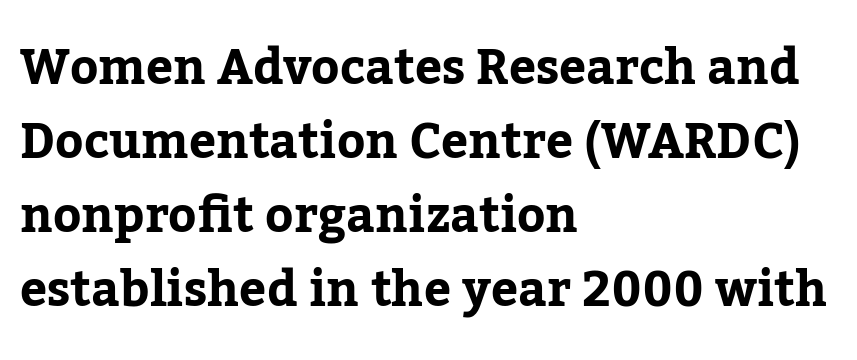
The axis of the letterforms is exactly vertical. Letter spacing: default. Casual observation: everything's shoved over to the left. Spacing verdict: proportional, widths tailored to each character.
